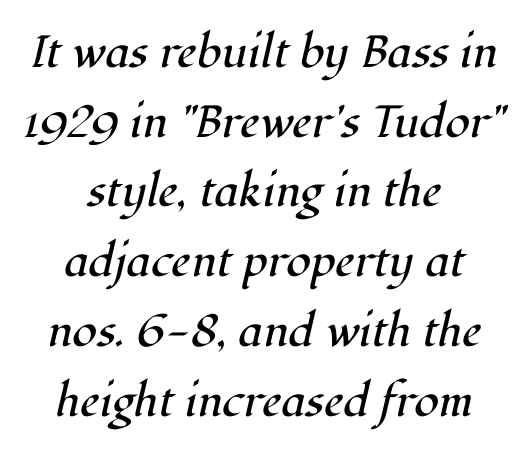
Q: Is the text bold? A: No.
Q: Is the text italic (slanted)? A: Yes, it leans right by about 12 degrees.
Q: Is the typeface a serif or a sans-serif typeface? A: Serif.
Q: Is the text underlined? A: No.
Q: How is the paragraph aligned? A: Centered.
Q: Is the spacing between letters normal or unusually wide? A: Normal.
Q: Is the spacing between lines tight, normal or loose? A: Normal.
Q: Width (condensed, normal, or wide)? A: Normal.
Q: Stroke contrast? A: High.
Q: x-height? A: Medium.
Q: Monospaced? A: No.
